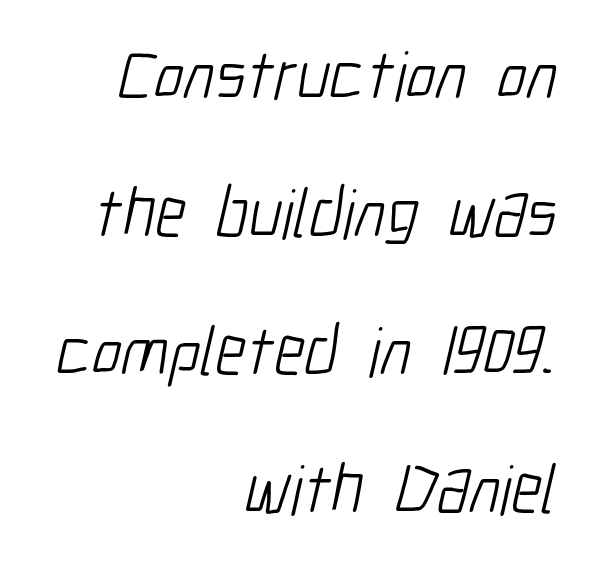
The image shows 70 px light, condensed sans-serif type; set right-aligned, loose line spacing (1.97x), normal letter spacing, not underlined; low stroke contrast and a medium x-height.
